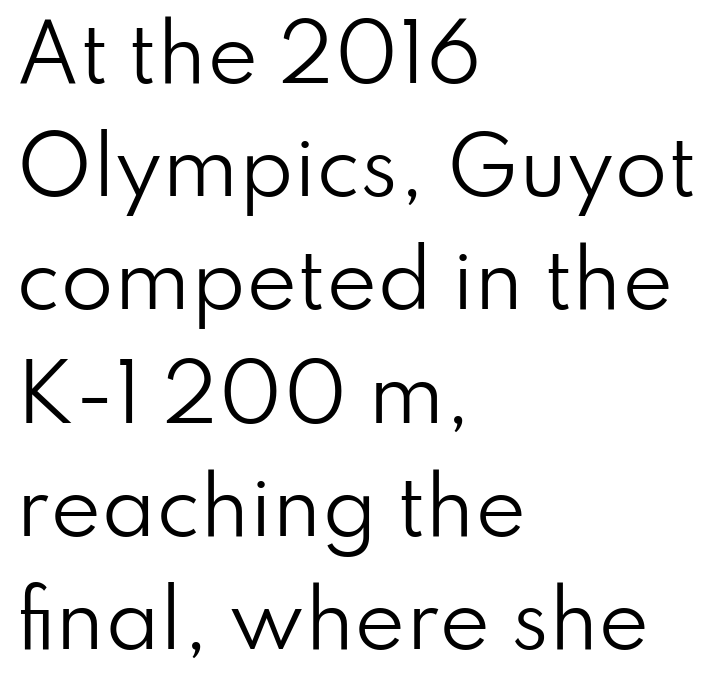
{"serif": "no", "italic": "no", "bold": "no", "weight": "regular", "width": "normal", "stroke_contrast": "low", "x_height": "small", "monospaced": "no", "underline": "no", "align": "left", "line_spacing": "normal", "line_spacing_ratio": 1.47, "letter_spacing": "normal", "letter_spacing_em": 0.0, "glyph_px": 77}
